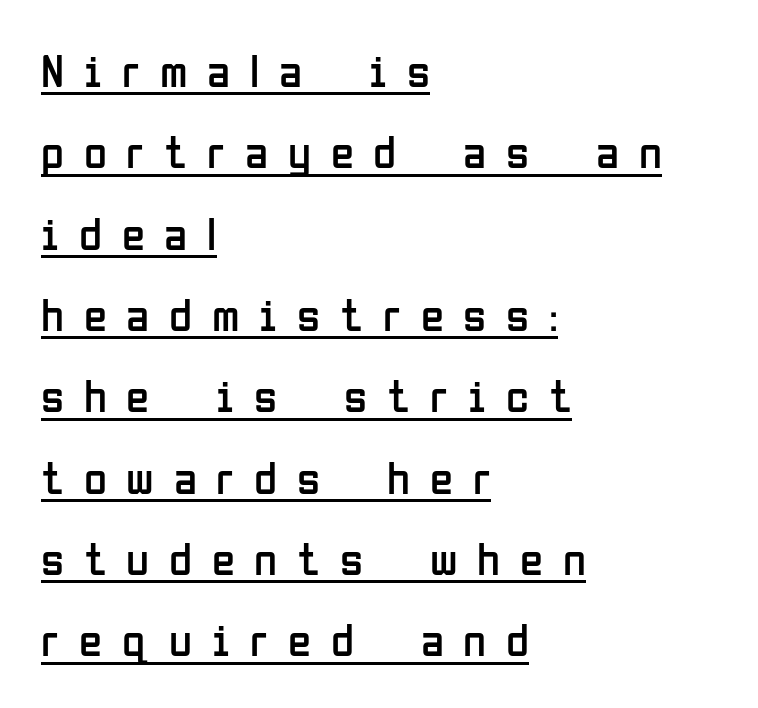
Is there an underline? Yes — a line sits under the letters. Display-style spreading of the glyphs; the letterfit is very open. On a weight scale, this lands at 450 or below. This is roman type, the default non-slanted kind. These lines are set flush left with a ragged right edge. Here the designer chose a conventional face with non-uniform glyph widths.
